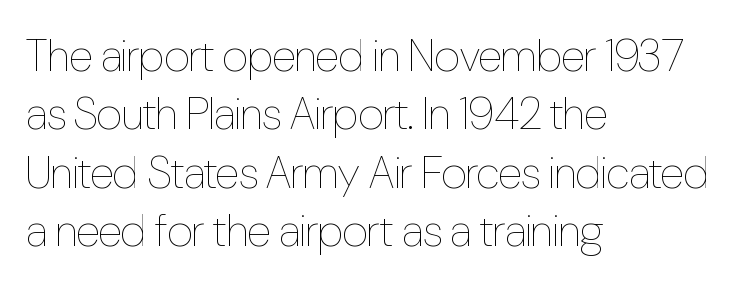
The image shows 45 px thin, condensed type, upright; set left-aligned, normal line spacing (1.3x), normal letter spacing, not underlined; low stroke contrast and a medium x-height.
